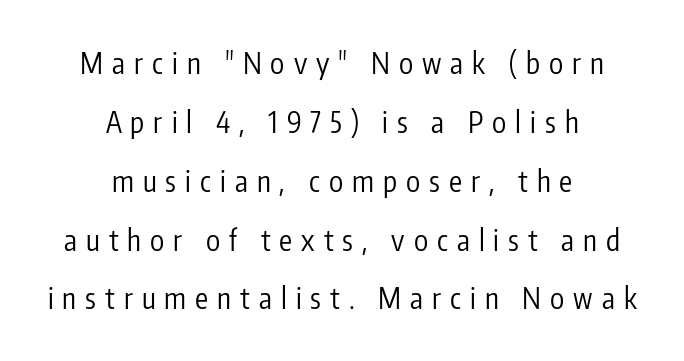
{"serif": "no", "italic": "no", "bold": "no", "weight": "regular", "width": "condensed", "stroke_contrast": "low", "x_height": "medium", "monospaced": "no", "underline": "no", "align": "center", "line_spacing": "loose", "line_spacing_ratio": 2.03, "letter_spacing": "wide", "letter_spacing_em": 0.31, "glyph_px": 29}
